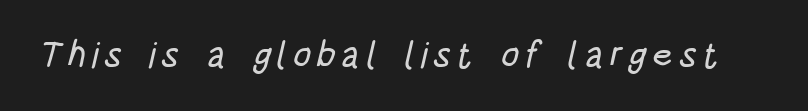
The image shows 36 px condensed sans-serif type; set not underlined; low stroke contrast and a large x-height.
